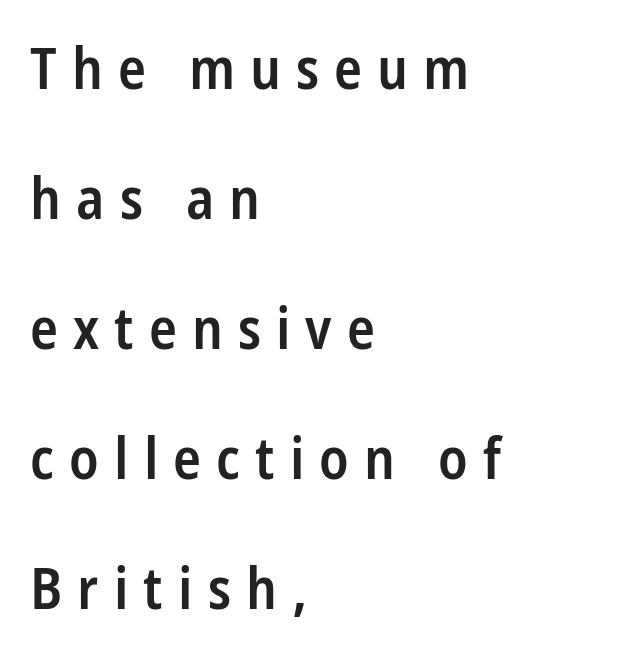
The image shows 58 px semibold, condensed sans-serif type, upright; set left-aligned, loose line spacing (2.24x), unusually wide letter spacing (+0.26 em), not underlined; low stroke contrast and a medium x-height.
